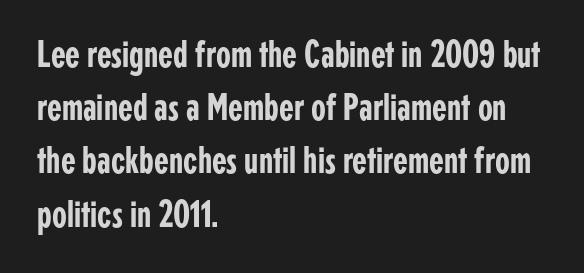
The image shows 38 px condensed sans-serif type, upright; set left-aligned, normal line spacing (1.4x), normal letter spacing, not underlined; low stroke contrast and a medium x-height.
